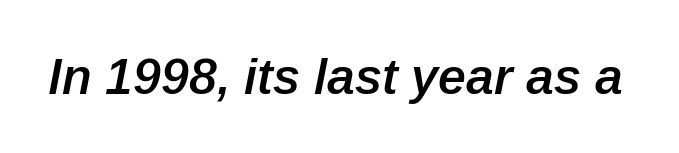
The image shows 50 px semibold type, italic (leaning right); set normal letter spacing, not underlined; low stroke contrast and a medium x-height.
